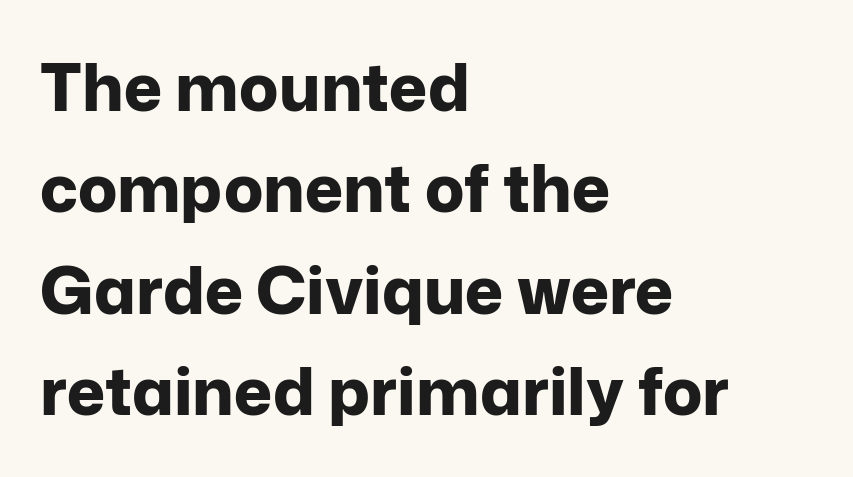
Q: Is the text bold? A: Yes.
Q: Is the text italic (slanted)? A: No, it is upright.
Q: Is the typeface a serif or a sans-serif typeface? A: Sans-serif.
Q: Is the text underlined? A: No.
Q: How is the paragraph aligned? A: Left-aligned.
Q: Is the spacing between letters normal or unusually wide? A: Normal.
Q: Is the spacing between lines tight, normal or loose? A: Normal.
Q: Width (condensed, normal, or wide)? A: Normal.
Q: Stroke contrast? A: Low.
Q: x-height? A: Medium.
Q: Monospaced? A: No.
